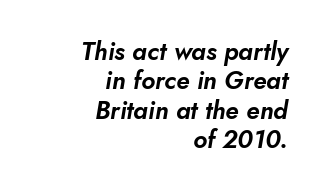
Q: Is the text italic (slanted)? A: Yes, it leans right by about 10 degrees.
Q: Is the text underlined? A: No.
Q: How is the paragraph aligned? A: Right-aligned.
Q: Is the spacing between letters normal or unusually wide? A: Normal.
